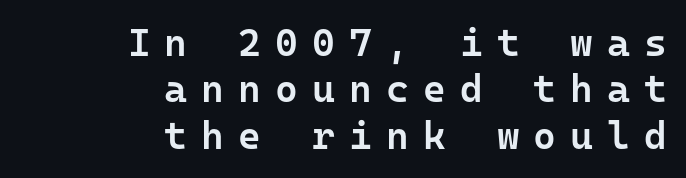
Nothing sits at the stroke ends, so this counts as sans-serif. Is the type bold? Partly — it's a semibold, heavier than regular but not fully bold. There is plenty of visible air inserted between adjacent glyphs. This is the regular roman posture of the typeface. Glance below the letters and you will spot only blank space. Think of a typewriter: that constant character pitch is what you see here.
